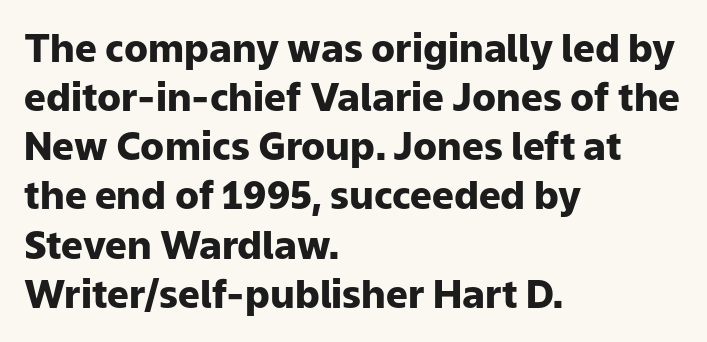
The image shows 39 px heavy sans-serif type, upright; set left-aligned, normal line spacing (1.26x), normal letter spacing, not underlined; low stroke contrast and a medium x-height.
